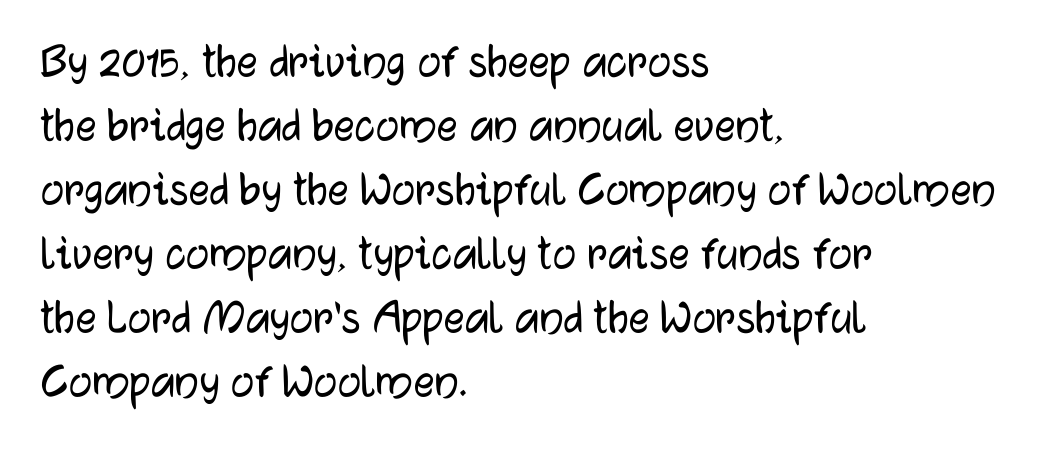
This is sans-serif lettering, the kind often seen on screens and signage. Caption: multi-line text, flush left, ragged right. No word sits above an underline. Posture: straight, roman, zero tilt. The face used here is proportionally spaced, like ordinary book or web type. Letter spacing: default.
